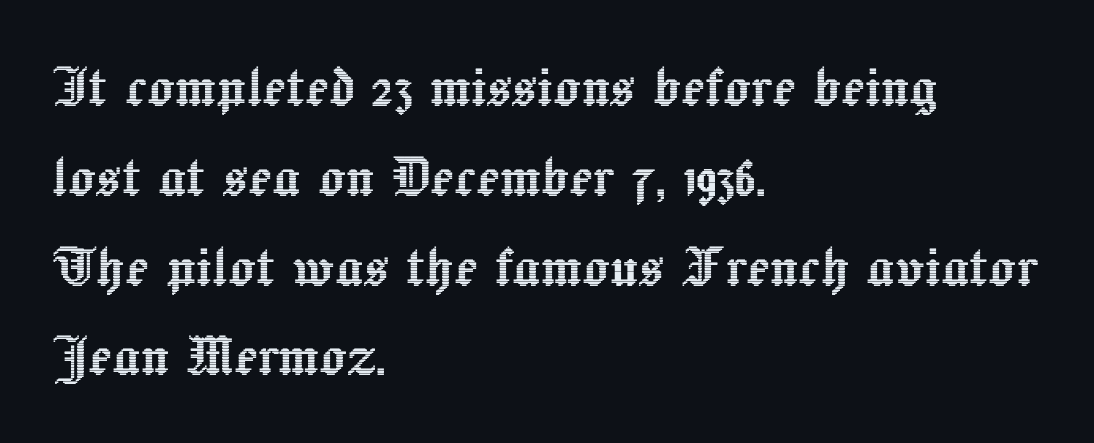
{"italic": "no", "width": "normal", "x_height": "medium", "monospaced": "no", "underline": "no", "align": "left", "line_spacing": "normal", "line_spacing_ratio": 1.32, "letter_spacing": "normal", "letter_spacing_em": 0.0, "glyph_px": 68}
